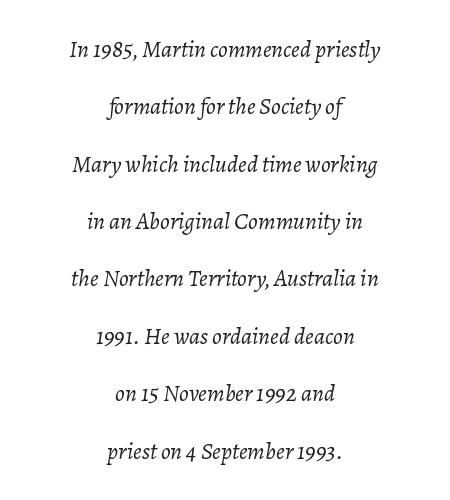
The image shows 24 px text type, italic (leaning right); set centered, loose line spacing (2.39x), normal letter spacing, not underlined.
